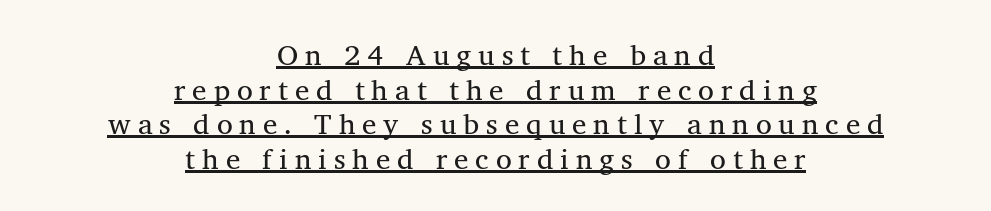
The image shows 29 px regular-weight serif type; set centered, line spacing 1.19x, unusually wide letter spacing (+0.24 em), underlined; medium stroke contrast and a medium x-height.
